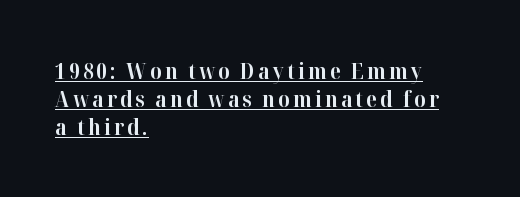
The image shows 22 px bold type, upright; set left-aligned, normal line spacing (1.27x), underlined.
